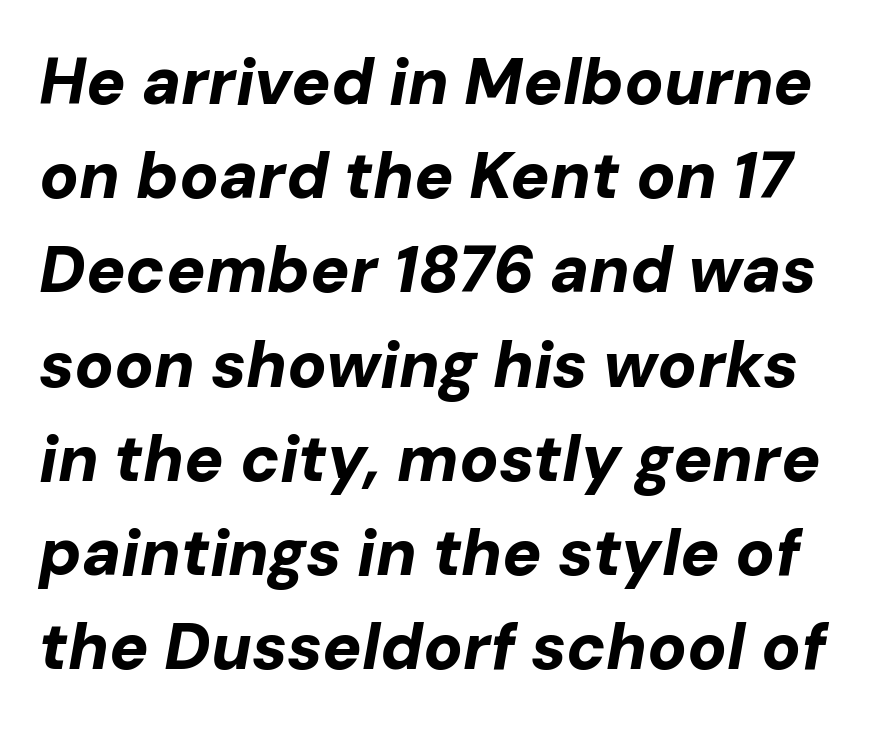
Q: Is the text bold? A: Yes.
Q: Is the text italic (slanted)? A: Yes, it leans right by about 10 degrees.
Q: Is the text underlined? A: No.
Q: Is the spacing between letters normal or unusually wide? A: Normal.
Q: Is the spacing between lines tight, normal or loose? A: Normal.
Q: Width (condensed, normal, or wide)? A: Normal.
Q: Stroke contrast? A: Low.
Q: x-height? A: Medium.
Q: Monospaced? A: No.
